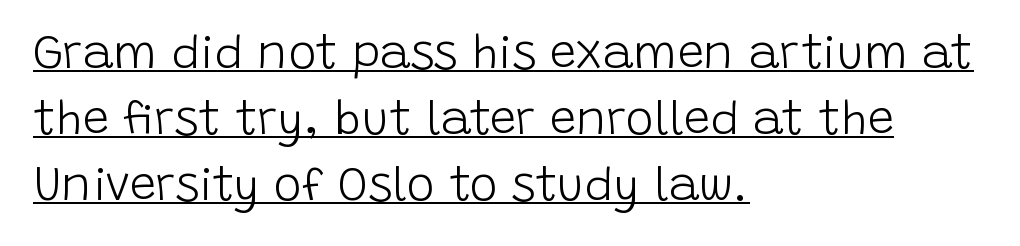
{"serif": "no", "italic": "no", "bold": "no", "weight": "light", "width": "normal", "stroke_contrast": "low", "x_height": "large", "monospaced": "no", "underline": "yes", "align": "left", "line_spacing": "normal", "line_spacing_ratio": 1.4, "letter_spacing": "normal", "letter_spacing_em": 0.0, "glyph_px": 47}
